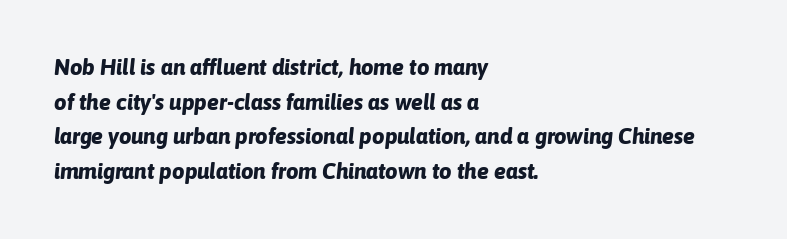
{"italic": "yes", "lean": "right", "slant_degrees": 6, "bold": "yes", "underline": "no", "align": "left", "line_spacing": "normal", "line_spacing_ratio": 1.57, "letter_spacing": "normal", "letter_spacing_em": 0.0, "glyph_px": 22}
